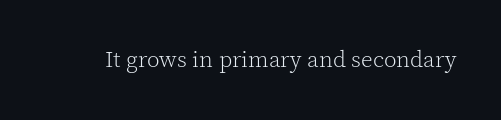
Q: Is the text bold? A: No.
Q: Is the text italic (slanted)? A: No, it is upright.
Q: Is the text underlined? A: No.
Q: Is the spacing between letters normal or unusually wide? A: Normal.
